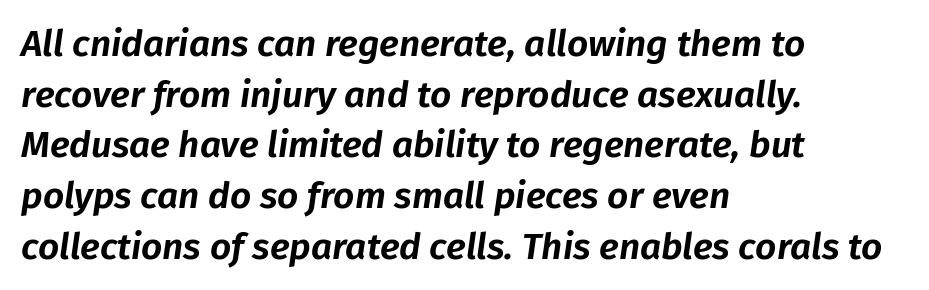
{"italic": "yes", "lean": "right", "slant_degrees": 8, "width": "normal", "stroke_contrast": "low", "x_height": "medium", "monospaced": "no", "underline": "no", "align": "left", "line_spacing": "normal", "line_spacing_ratio": 1.37, "letter_spacing": "normal", "letter_spacing_em": 0.0, "glyph_px": 37}
